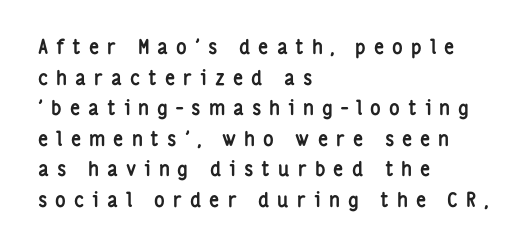
Q: Is the text bold? A: Yes.
Q: Is the text italic (slanted)? A: No, it is upright.
Q: Is the text underlined? A: No.
Q: How is the paragraph aligned? A: Left-aligned.
Q: Is the spacing between letters normal or unusually wide? A: Unusually wide.
Q: Is the spacing between lines tight, normal or loose? A: Normal.
